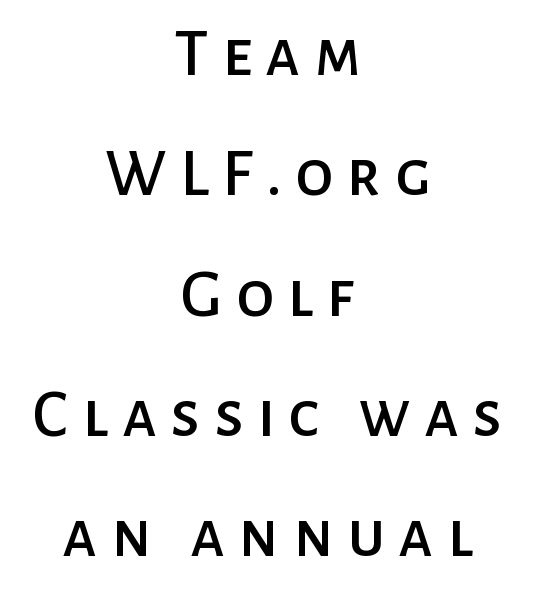
Q: Is the text italic (slanted)? A: No, it is upright.
Q: Is the typeface a serif or a sans-serif typeface? A: Sans-serif.
Q: Is the text underlined? A: No.
Q: How is the paragraph aligned? A: Centered.
Q: Is the spacing between letters normal or unusually wide? A: Unusually wide.
Q: Width (condensed, normal, or wide)? A: Normal.
Q: Stroke contrast? A: Low.
Q: x-height? A: Medium.
Q: Monospaced? A: No.
